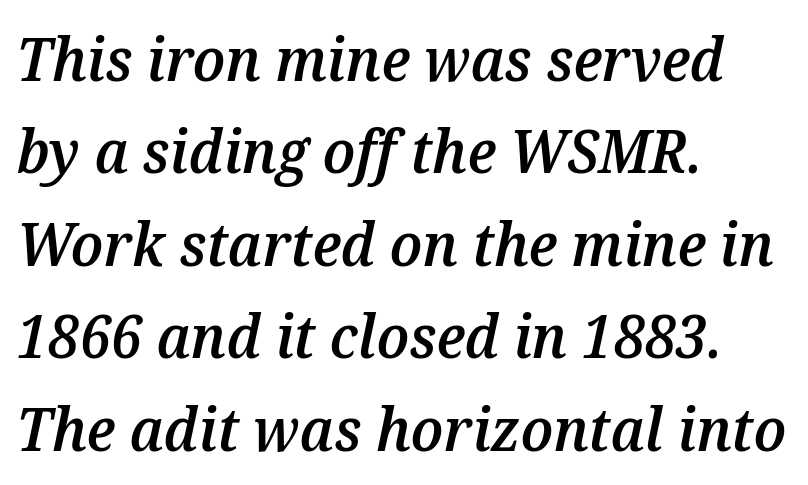
The image shows 60 px semibold type, italic (leaning right); set left-aligned, normal line spacing (1.54x), normal letter spacing, not underlined; medium stroke contrast and a medium x-height.
